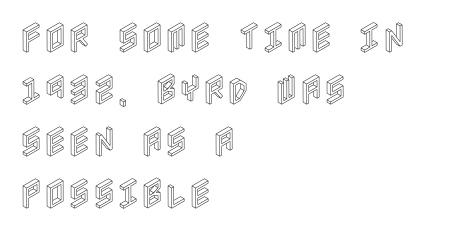
Here the glyphs are tracked normally, forming tight word shapes. This is the regular roman posture of the typeface. Honestly, the row spacing looks completely unremarkable. The text block is weighted toward the left margin, trailing off unevenly rightward. The foot of each line stays bare and open.
